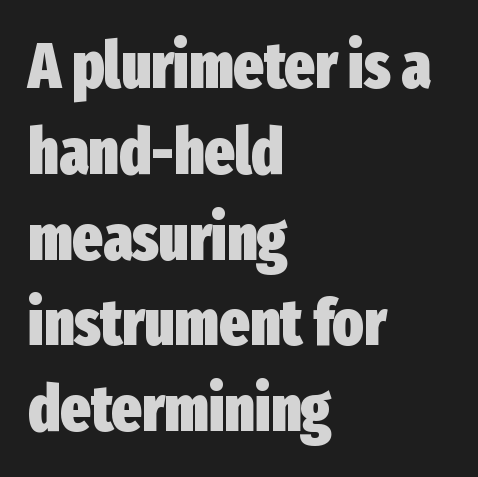
Does the type have serifs? No, each stem ends abruptly. Strokes here are thick enough to call this a true bold. Default kerning and tracking; the words read as compact shapes. The face used here is proportionally spaced, like ordinary book or web type.
